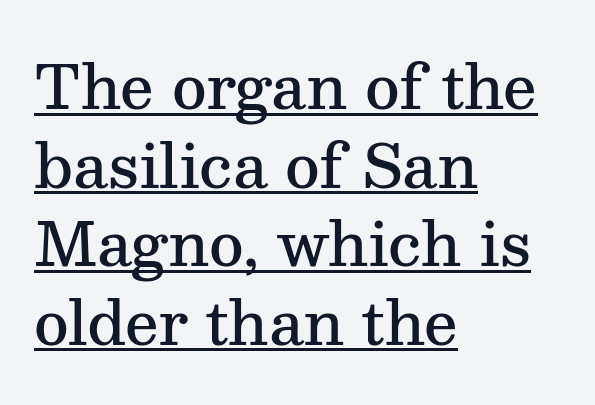
In terms of weight, the rendering is demibold, just under bold. Quick note: not italic, upright. Baseline-to-baseline distance is the conventional proportion of letter height. A typesetter would label this face a serif. The letters advance in unequal steps, a hallmark of proportional type. Underlining? Definitely there.
